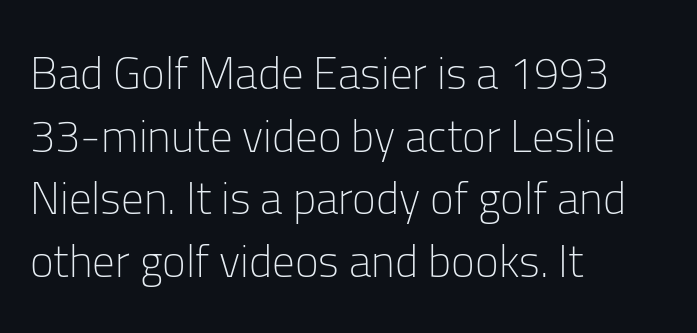
{"serif": "no", "italic": "no", "bold": "no", "weight": "light", "width": "normal", "stroke_contrast": "low", "x_height": "medium", "monospaced": "no", "underline": "no", "align": "left", "line_spacing": "normal", "line_spacing_ratio": 1.39, "letter_spacing": "normal", "letter_spacing_em": 0.0, "glyph_px": 45}
